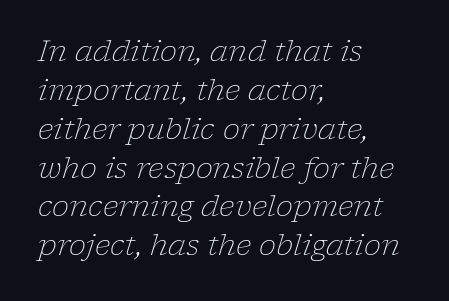
The image shows 29 px light serif type, italic (leaning right); set left-aligned, normal line spacing (1.34x), normal letter spacing, not underlined; low stroke contrast and a medium x-height.
